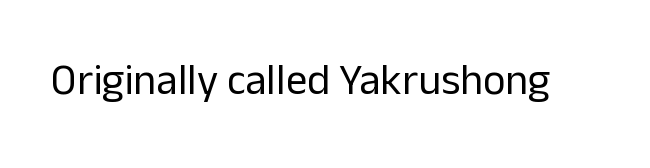
The image shows 43 px regular-weight sans-serif type, upright; set normal letter spacing, not underlined; low stroke contrast and a medium x-height.
